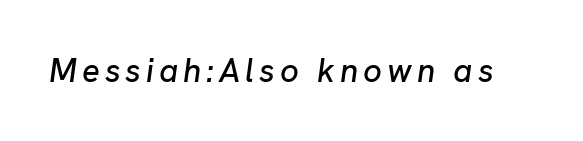
{"italic": "yes", "lean": "right", "slant_degrees": 8, "width": "normal", "stroke_contrast": "low", "x_height": "medium", "monospaced": "no", "underline": "no", "glyph_px": 33}
